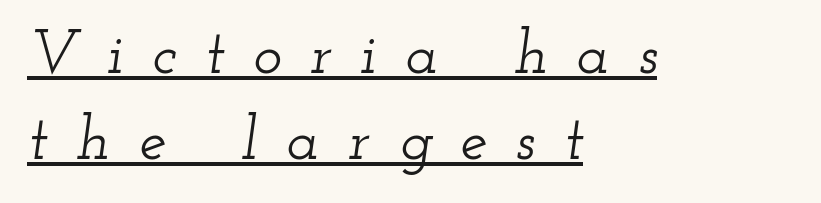
Compared with typical body copy, the letter spacing here is much looser. What kind of face is this? One with serifs. The rows are spaced the way most documents space them. Looks like regular typesetting: each glyph gets only the width it needs.
